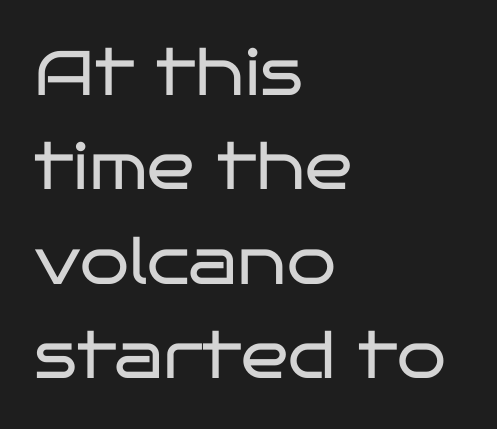
The rendering anchors every line to the left-hand side. Standard letterfit; no display-style spreading of the glyphs. The rendering uses natural spacing where letterforms have individual widths. Any mark beneath the type? The region is blank.
